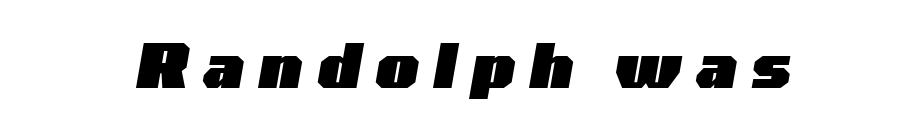
Q: Is the text bold? A: Yes.
Q: Is the text italic (slanted)? A: Yes, it leans right by about 10 degrees.
Q: Is the text underlined? A: No.
Q: Is the spacing between letters normal or unusually wide? A: Unusually wide.
Q: Width (condensed, normal, or wide)? A: Wide.
Q: Stroke contrast? A: Low.
Q: x-height? A: Medium.
Q: Monospaced? A: No.
